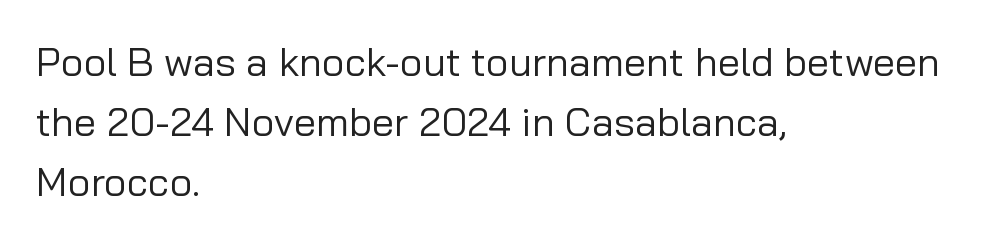
Q: Is the text bold? A: No.
Q: Is the text italic (slanted)? A: No, it is upright.
Q: Is the typeface a serif or a sans-serif typeface? A: Sans-serif.
Q: Is the text underlined? A: No.
Q: How is the paragraph aligned? A: Left-aligned.
Q: Is the spacing between letters normal or unusually wide? A: Normal.
Q: Is the spacing between lines tight, normal or loose? A: Normal.
Q: Width (condensed, normal, or wide)? A: Normal.
Q: Stroke contrast? A: Low.
Q: x-height? A: Medium.
Q: Monospaced? A: No.
